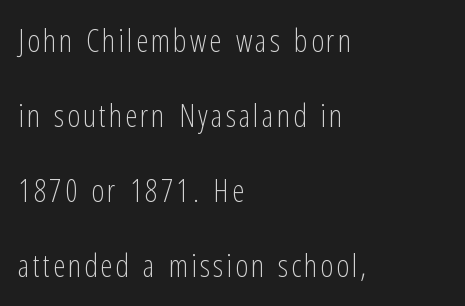
Q: Is the text bold? A: No.
Q: Is the text italic (slanted)? A: No, it is upright.
Q: Is the typeface a serif or a sans-serif typeface? A: Sans-serif.
Q: Is the text underlined? A: No.
Q: How is the paragraph aligned? A: Left-aligned.
Q: Is the spacing between lines tight, normal or loose? A: Loose.
Q: Width (condensed, normal, or wide)? A: Condensed.
Q: Stroke contrast? A: Low.
Q: x-height? A: Medium.
Q: Monospaced? A: No.
